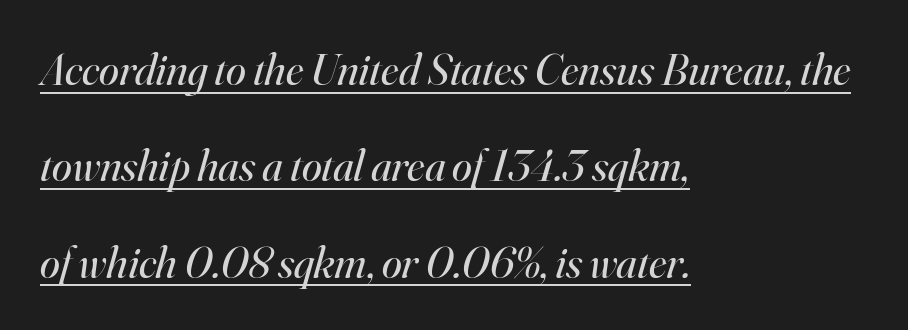
The image shows 45 px regular-weight serif type, italic (leaning right); set left-aligned, loose line spacing (2.14x), normal letter spacing, underlined; high stroke contrast and a small x-height.
